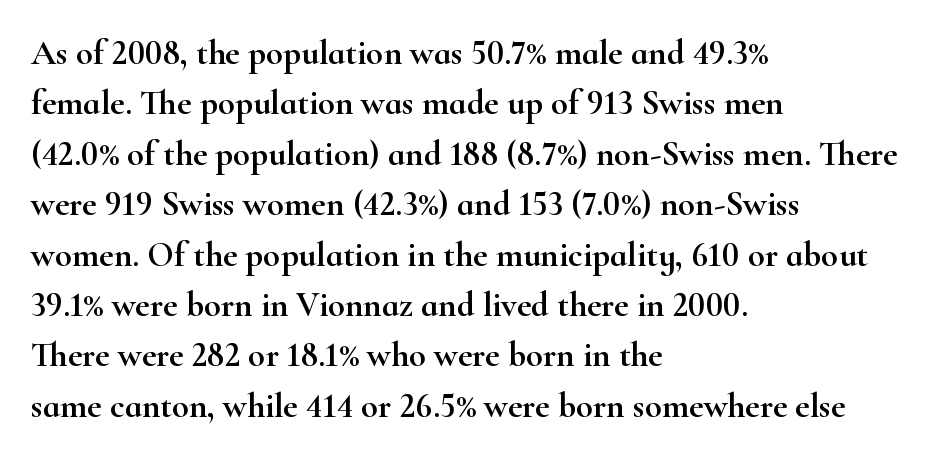
No extra tracking has been applied to these lines. Underline: absent. Character widths vary here, with narrow letters taking less room than wide ones. One-word summary of the alignment: left. The characters display serif detailing at their extremities. The space between consecutive lines is moderate.
